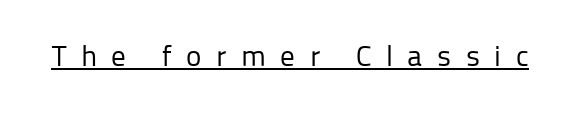
The image shows 29 px regular-weight sans-serif type, upright; set unusually wide letter spacing (+0.5 em), underlined; low stroke contrast and a medium x-height.
